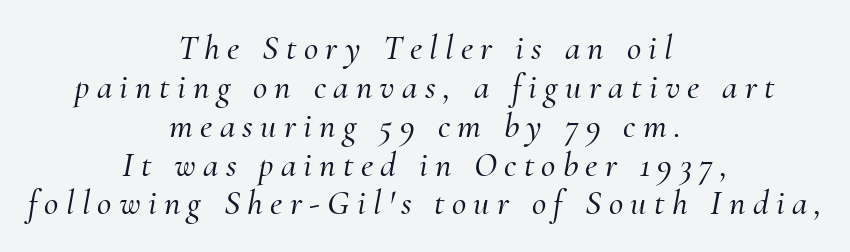
Note the varied advance widths — an 'i' is clearly narrower than an 'm'. An italicized treatment has been applied to the whole sample. The rendering inserts visible extra space after every character. Very little white space separates one row of letters from the next. Regarding serifs, this sample has them. Check under the words: just untouched page.
